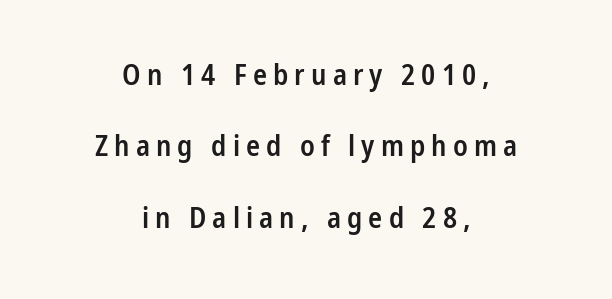
{"serif": "no", "italic": "no", "bold": "semi", "weight": "semibold", "width": "condensed", "stroke_contrast": "low", "x_height": "medium", "monospaced": "no", "underline": "no", "align": "center", "line_spacing": "loose", "line_spacing_ratio": 2.46, "letter_spacing": "wide", "letter_spacing_em": 0.21, "glyph_px": 29}
